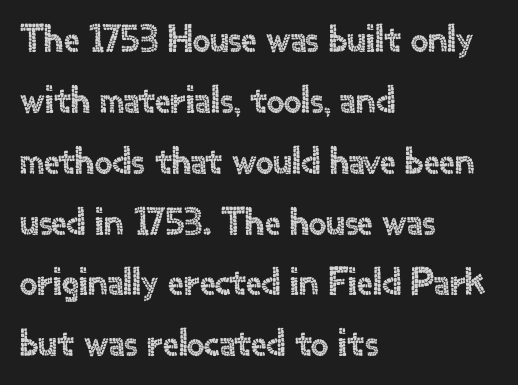
{"serif": "no", "italic": "no", "width": "normal", "x_height": "small", "monospaced": "no", "underline": "no", "align": "left", "line_spacing": "normal", "line_spacing_ratio": 1.56, "letter_spacing": "normal", "letter_spacing_em": 0.0, "glyph_px": 39}
